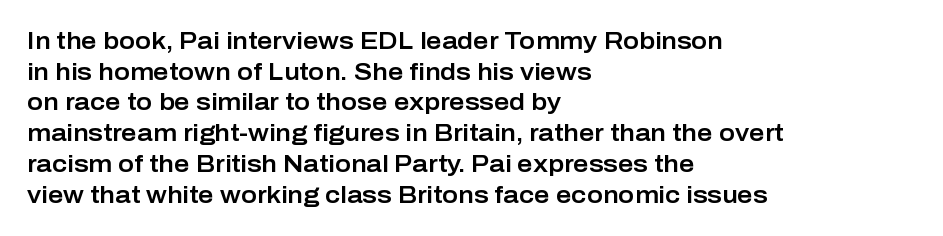
Q: Is the text italic (slanted)? A: No, it is upright.
Q: Is the text underlined? A: No.
Q: How is the paragraph aligned? A: Left-aligned.
Q: Is the spacing between letters normal or unusually wide? A: Normal.
Q: Is the spacing between lines tight, normal or loose? A: Normal.
